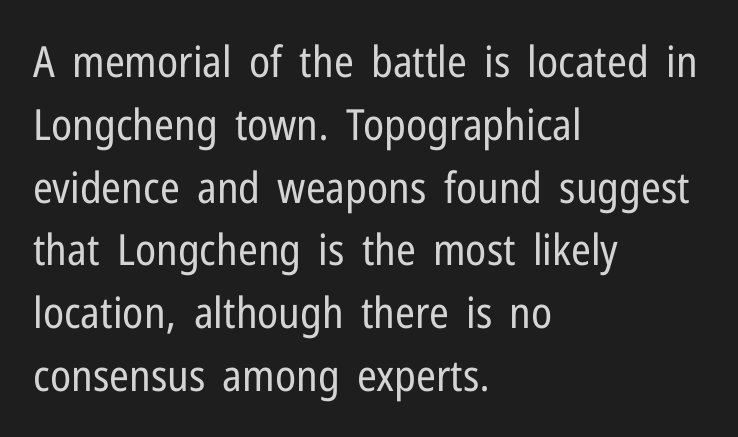
The letters sit at their default tracking, neither squeezed nor spread. The characters are drawn with everyday or finer stroke widths. These lines are rendered in a variable-pitch font. Vertically, the passage feels balanced, rows spaced as you'd expect. A student would call this left alignment; a typographer would say flush left, rag right. Style check: upright.
